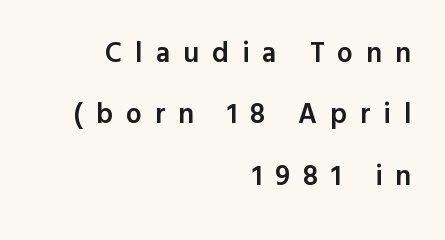
The image shows 28 px semibold sans-serif type, upright; set right-aligned, loose line spacing (2.19x), unusually wide letter spacing (+0.47 em), not underlined; a medium x-height.
